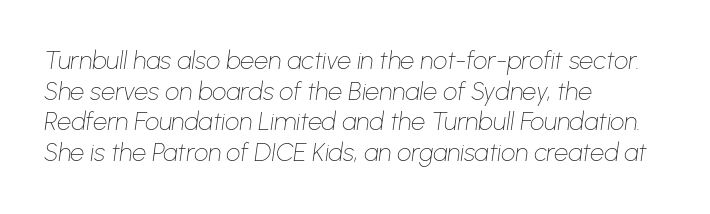
{"italic": "yes", "lean": "right", "slant_degrees": 8, "bold": "no", "underline": "no", "align": "left", "line_spacing_ratio": 1.23, "letter_spacing": "normal", "letter_spacing_em": 0.0, "glyph_px": 25}
